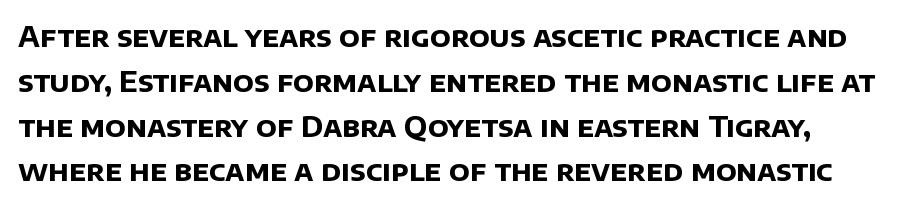
{"serif": "no", "bold": "yes", "weight": "bold", "width": "normal", "stroke_contrast": "low", "x_height": "large", "monospaced": "no", "underline": "no", "line_spacing": "normal", "line_spacing_ratio": 1.6, "letter_spacing": "normal", "letter_spacing_em": 0.0, "glyph_px": 28}
